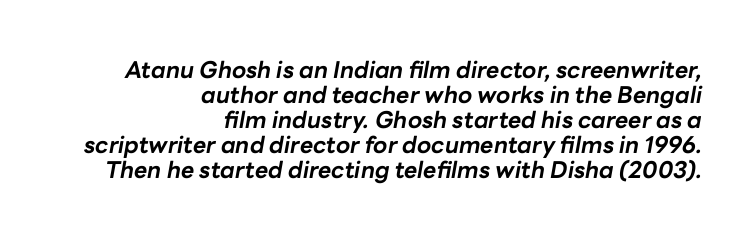
The image shows 23 px bold type, italic (leaning right); set right-aligned, tight line spacing (1.09x), normal letter spacing, not underlined.
